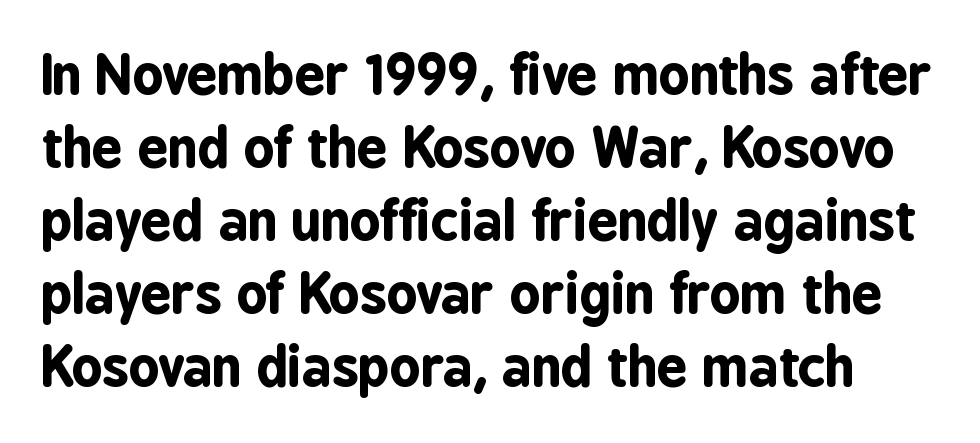
{"serif": "no", "italic": "no", "bold": "yes", "weight": "bold", "width": "condensed", "stroke_contrast": "low", "x_height": "medium", "monospaced": "no", "underline": "no", "line_spacing": "normal", "line_spacing_ratio": 1.35, "letter_spacing": "normal", "letter_spacing_em": 0.0, "glyph_px": 54}
